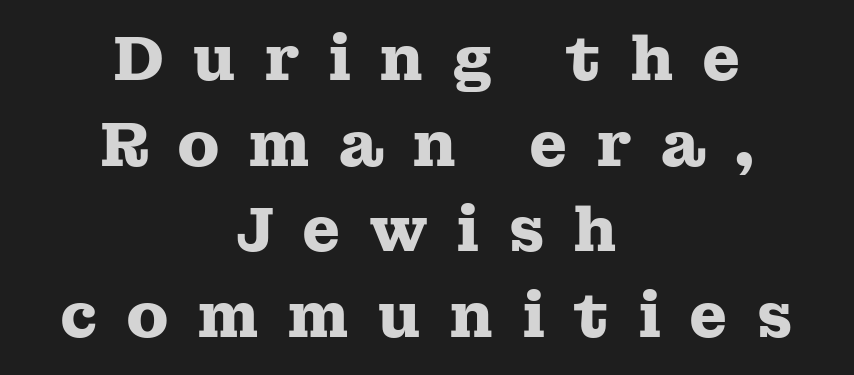
Regarding serifs, this sample has them. Compared with an ordinary text face, these strokes are far heavier — a full bold. Descenders are the only things crossing below the line. Does the leading feel generous? No, just average. When letters stand straight like this, we call the style roman or upright.
